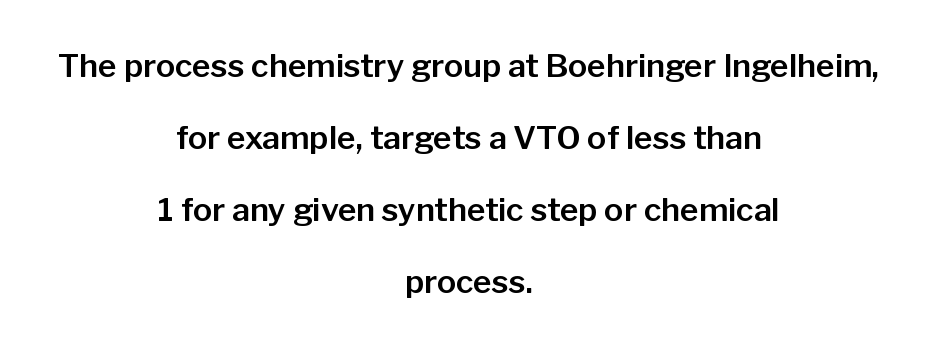
Looks like regular typesetting: each glyph gets only the width it needs. Alignment: centered. Do the letters lean? They stand straight. The zone under the glyphs is completely vacant. The face used here is rendered with its standard letterfit. Check where the strokes stop: nothing finishes them off — pure sans.
